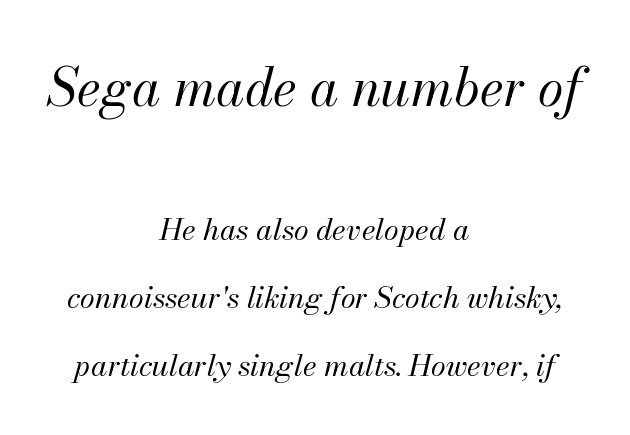
{"italic": "yes", "lean": "right", "slant_degrees": 13, "bold": "no", "weight": "regular", "width": "normal", "stroke_contrast": "medium", "x_height": "small", "monospaced": "no", "underline": "no", "align": "center", "line_spacing": "loose", "line_spacing_ratio": 2.26, "letter_spacing": "normal", "letter_spacing_em": 0.0, "larger_block": "first", "size_ratio": 1.73, "glyph_px": 52}
